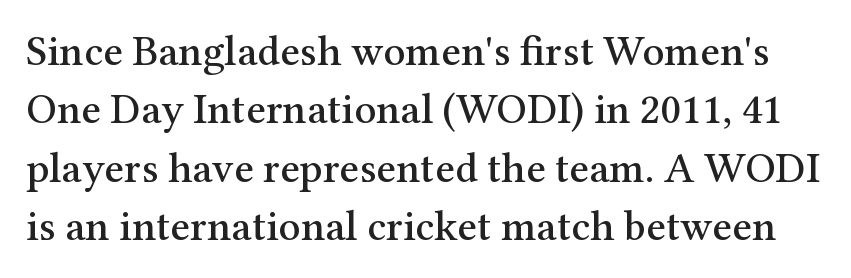
{"serif": "yes", "italic": "no", "width": "normal", "stroke_contrast": "medium", "x_height": "medium", "monospaced": "no", "underline": "no", "line_spacing": "normal", "line_spacing_ratio": 1.36, "letter_spacing": "normal", "letter_spacing_em": 0.0, "glyph_px": 43}
